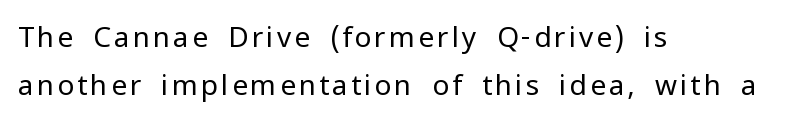
The image shows 28 px regular-weight sans-serif type, upright; set left-aligned, normal line spacing (1.7x), not underlined; low stroke contrast and a medium x-height.
